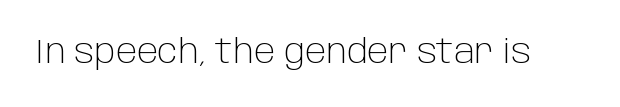
The rendering uses natural spacing where letterforms have individual widths. Nobody touched the tracking dial on this one. The typography opts for an upright posture over an oblique one. No feet cap the strokes, marking this as sans-serif type. Weight: in the light-to-regular range. A bare baseline throughout the passage.
